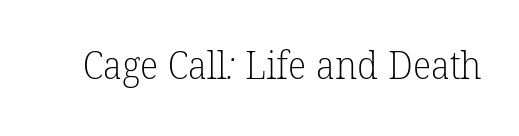
The text was rendered using a seriffed face with decorative stroke endings. Think of a printed novel: that variable character pitch is what you see here. The cut favours lightness, reaching ordinary text weight at its darkest. Each row of text sits above clean, open space. This sample uses plain, unmodified letter spacing.
